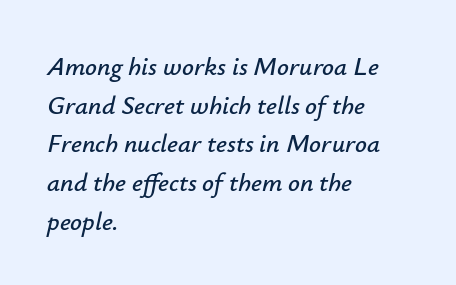
{"italic": "yes", "lean": "right", "slant_degrees": 12, "underline": "no", "align": "left", "line_spacing": "normal", "line_spacing_ratio": 1.49, "letter_spacing": "normal", "letter_spacing_em": 0.0, "glyph_px": 26}
